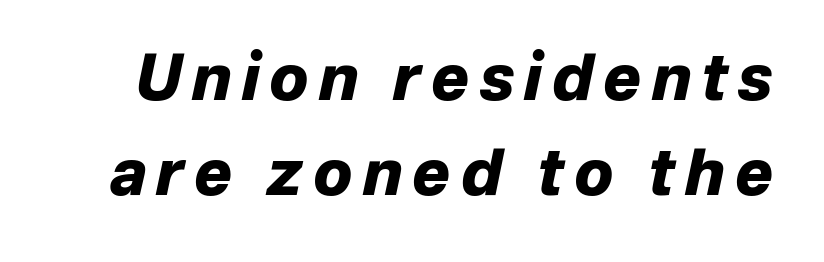
{"italic": "yes", "lean": "right", "slant_degrees": 12, "bold": "yes", "weight": "heavy", "width": "normal", "stroke_contrast": "low", "x_height": "medium", "monospaced": "no", "underline": "no", "line_spacing": "normal", "line_spacing_ratio": 1.51, "glyph_px": 63}
